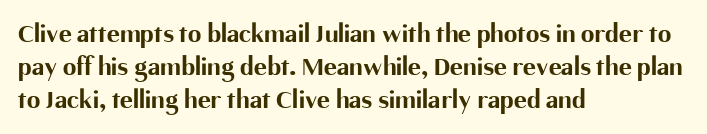
The image shows 27 px bold type, upright; set left-aligned, line spacing 1.22x, normal letter spacing, not underlined.
